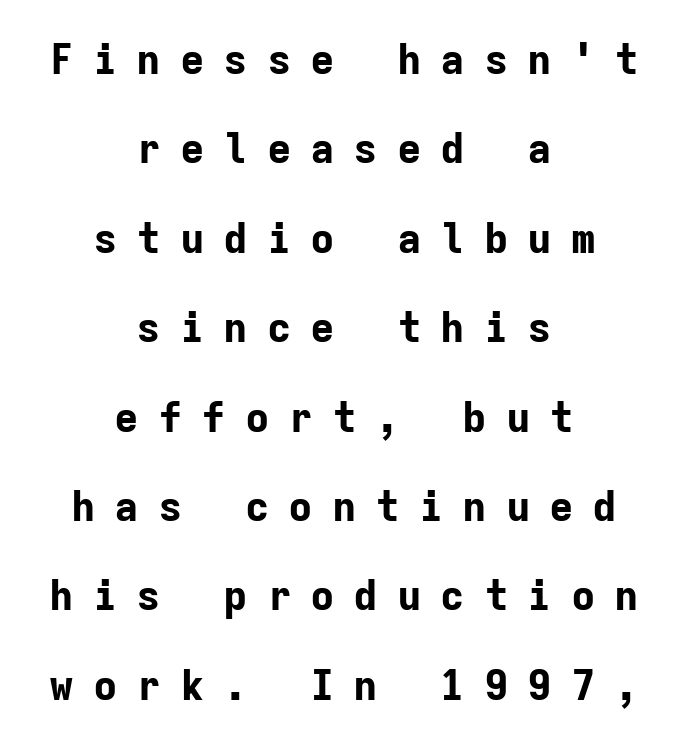
{"serif": "no", "italic": "no", "bold": "yes", "weight": "bold", "width": "normal", "stroke_contrast": "low", "x_height": "medium", "monospaced": "yes", "underline": "no", "align": "center", "line_spacing": "loose", "line_spacing_ratio": 2.18, "letter_spacing": "wide", "letter_spacing_em": 0.46, "glyph_px": 41}
